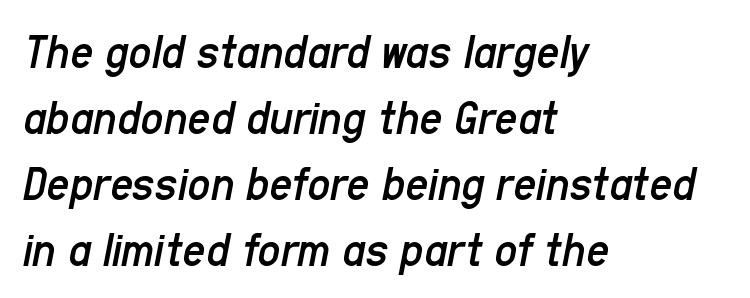
{"italic": "yes", "lean": "right", "slant_degrees": 11, "bold": "no", "weight": "regular", "width": "condensed", "stroke_contrast": "low", "x_height": "medium", "monospaced": "no", "underline": "no", "align": "left", "line_spacing": "normal", "line_spacing_ratio": 1.32, "letter_spacing": "normal", "letter_spacing_em": 0.0, "glyph_px": 50}
